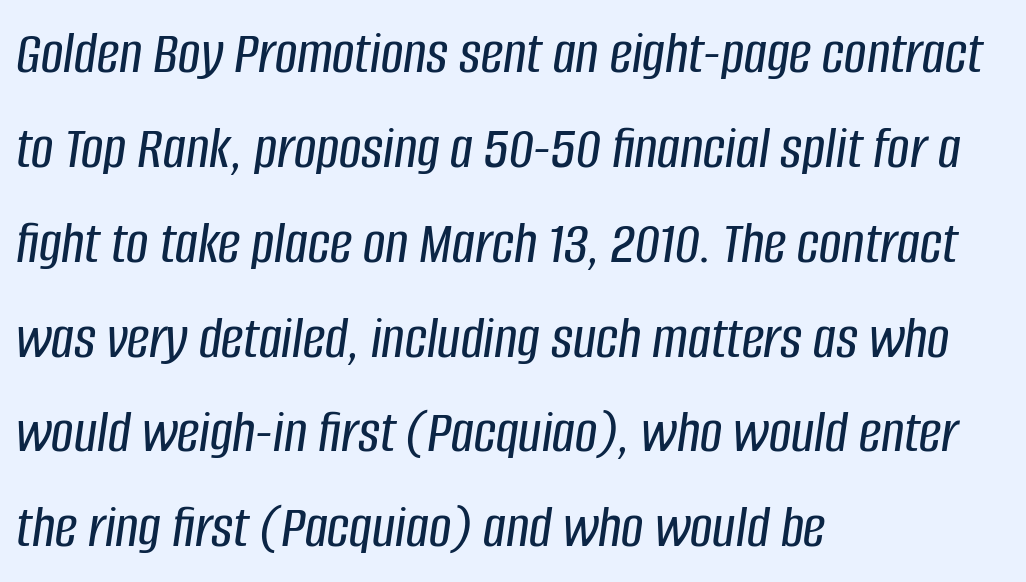
Line spacing here is normal. Think of a printed novel: that variable character pitch is what you see here. Left-aligned paragraph, ragged on the right. Designer's note — italics engaged. Words float on clear page, feet unadorned.
